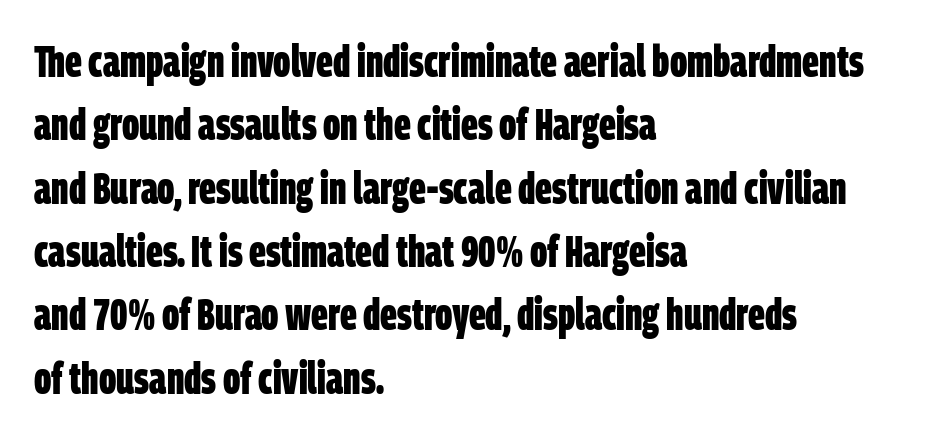
The compositor pushed each line to the left boundary. The leading is moderate, giving the passage an even texture. Do the characters align in a grid? No, the font is proportional. Nobody touched the tracking dial on this one. The specimen omits any rule beneath the text block's lines.
